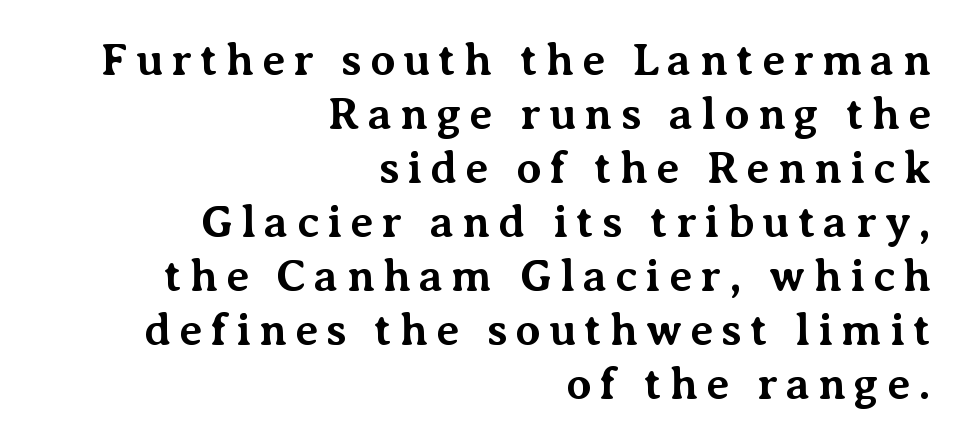
The rendering uses natural spacing where letterforms have individual widths. A bare baseline throughout the passage. Font category for this specimen: serif. On the weight axis this lands at bold, roughly 700. Does the copy run flush right? Yes — the right margin is perfectly even. This is the regular roman posture of the typeface.
